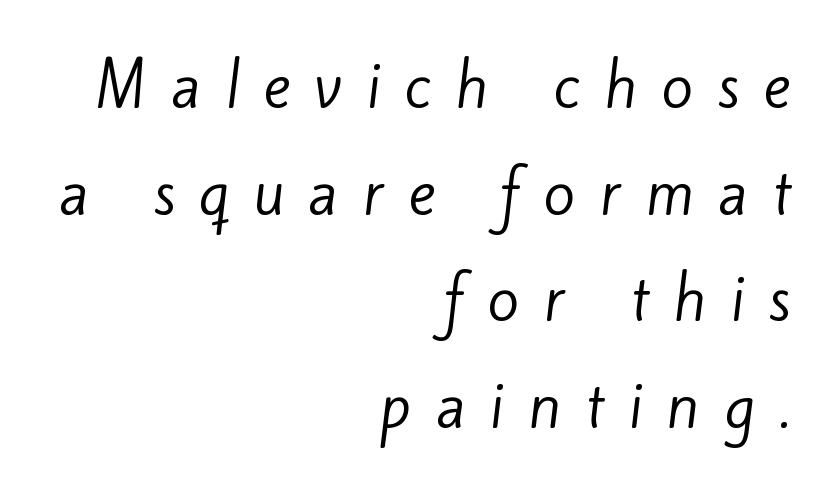
To sum up the face: it is a sans, with no serifs. This rendering widens character spacing well past its baseline value. This sample is right-justified, so line beginnings fall wherever the words allow. On a weight scale, this lands at 450 or below. Glance below the letters and you will spot only blank space. Is this a fixed-width face? No — the glyphs have proportional, varying widths.
